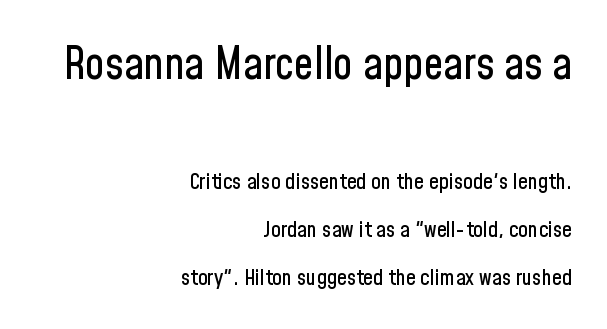
Each line ends at the same right margin while the left side varies. The passage shown begins with its larger block and ends with its smaller one. Check the space under the baseline: it is left empty. The passage shown is typed in a proportional face where columns would drift. Here the glyphs are tracked normally, forming tight word shapes.
